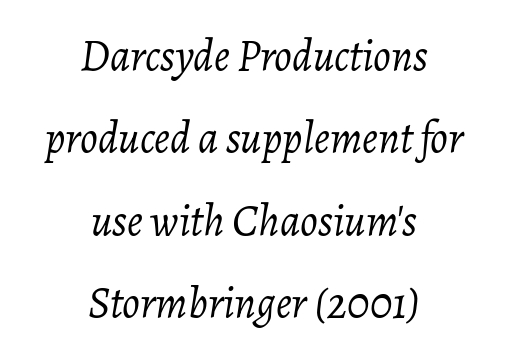
{"italic": "yes", "lean": "right", "slant_degrees": 7, "bold": "no", "weight": "light", "width": "normal", "stroke_contrast": "low", "x_height": "medium", "monospaced": "no", "underline": "no", "align": "center", "line_spacing_ratio": 1.87, "letter_spacing": "normal", "letter_spacing_em": 0.0, "glyph_px": 44}
